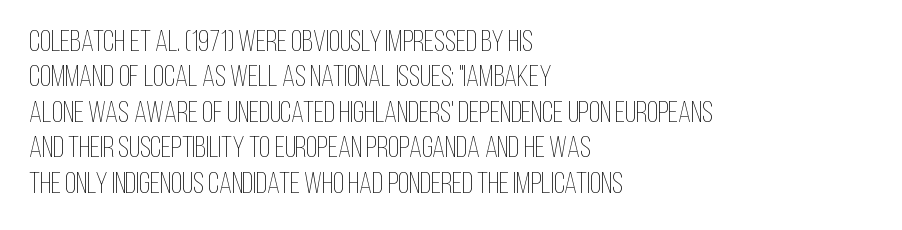
{"italic": "no", "bold": "no", "weight": "thin", "width": "condensed", "stroke_contrast": "low", "x_height": "large", "monospaced": "no", "underline": "no", "align": "left", "line_spacing_ratio": 1.22, "letter_spacing": "normal", "letter_spacing_em": 0.0, "glyph_px": 29}
